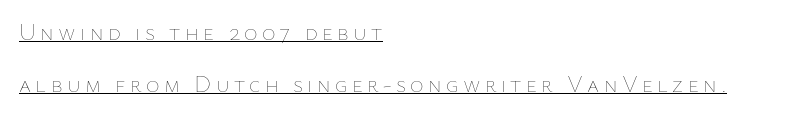
The image shows 23 px text type, upright; set left-aligned, loose line spacing (2.25x), underlined.
